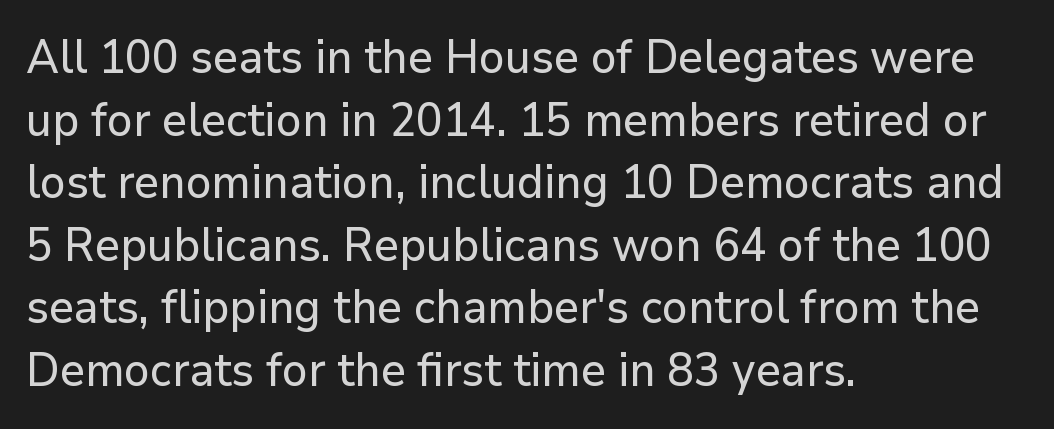
{"serif": "no", "italic": "no", "width": "normal", "stroke_contrast": "low", "x_height": "medium", "monospaced": "no", "underline": "no", "align": "left", "line_spacing": "normal", "line_spacing_ratio": 1.36, "letter_spacing": "normal", "letter_spacing_em": 0.0, "glyph_px": 46}
